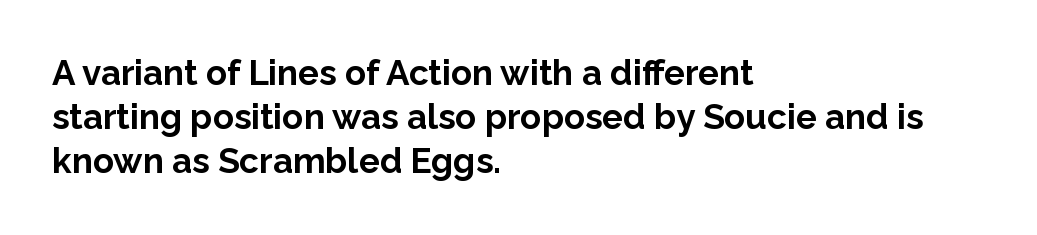
{"serif": "no", "italic": "no", "bold": "yes", "weight": "bold", "width": "normal", "stroke_contrast": "low", "x_height": "medium", "monospaced": "no", "underline": "no", "align": "left", "line_spacing": "normal", "line_spacing_ratio": 1.26, "letter_spacing": "normal", "letter_spacing_em": 0.0, "glyph_px": 35}
